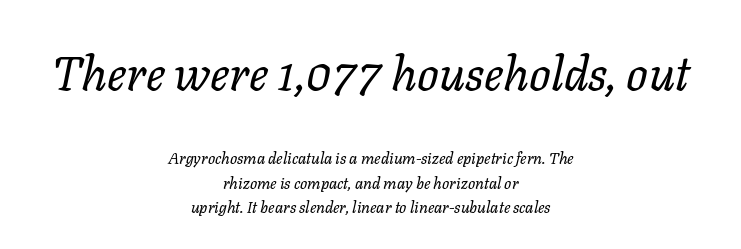
{"italic": "yes", "lean": "right", "slant_degrees": 11, "bold": "no", "weight": "regular", "width": "normal", "stroke_contrast": "low", "x_height": "medium", "monospaced": "no", "underline": "no", "align": "center", "line_spacing": "normal", "line_spacing_ratio": 1.55, "letter_spacing": "normal", "letter_spacing_em": 0.0, "larger_block": "first", "size_ratio": 3.0, "glyph_px": 48}
